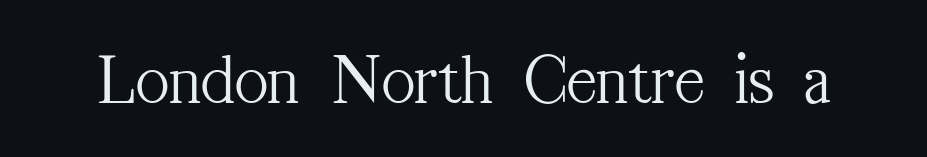
{"serif": "yes", "italic": "no", "bold": "no", "weight": "light", "width": "condensed", "stroke_contrast": "medium", "x_height": "medium", "monospaced": "no", "underline": "no", "letter_spacing": "normal", "letter_spacing_em": 0.0, "glyph_px": 72}
